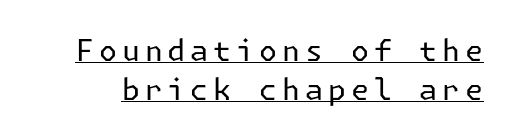
The image shows 29 px regular-weight sans-serif type, upright; set normal line spacing (1.34x), underlined; low stroke contrast and a medium x-height.
